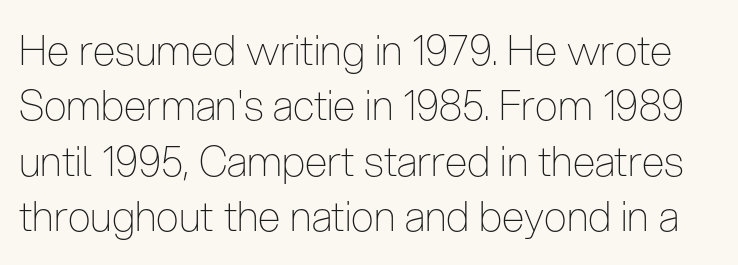
Q: Is the text bold? A: No.
Q: Is the text italic (slanted)? A: No, it is upright.
Q: Is the typeface a serif or a sans-serif typeface? A: Sans-serif.
Q: Is the text underlined? A: No.
Q: Is the spacing between letters normal or unusually wide? A: Normal.
Q: Is the spacing between lines tight, normal or loose? A: Normal.
Q: Width (condensed, normal, or wide)? A: Condensed.
Q: Stroke contrast? A: Low.
Q: x-height? A: Medium.
Q: Monospaced? A: No.
